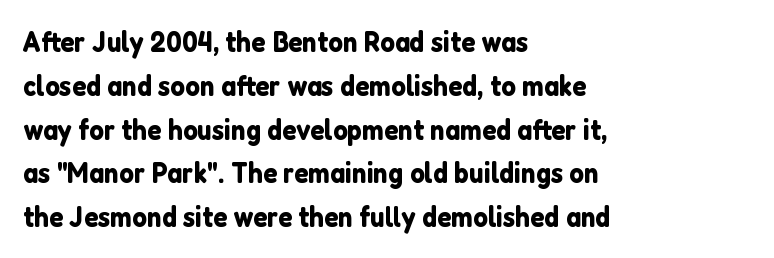
The rag falls on the right side of this text block. Is there any slant? The stems are plumb. These lines are rendered in a variable-pitch font. The block of text has a typical density, with ordinary space between rows.
